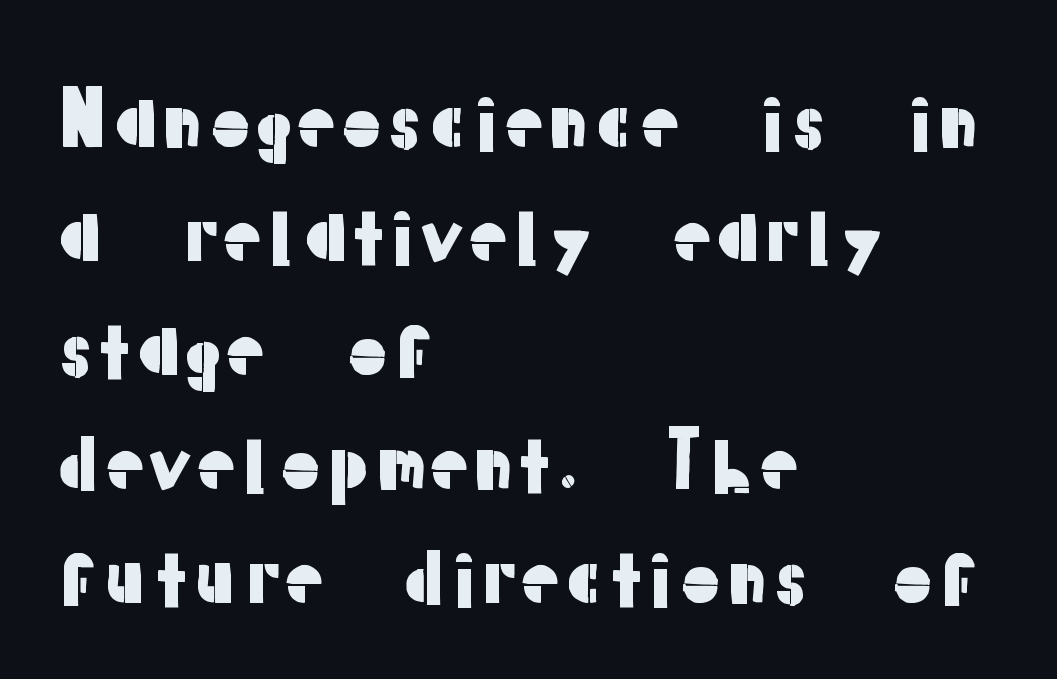
Every character sits straight up, as roman type does. Leading: standard. A classic flush-left, rag-right setting is used for this passage. No feet cap the strokes, marking this as sans-serif type. The letters sit at their default tracking, neither squeezed nor spread.
